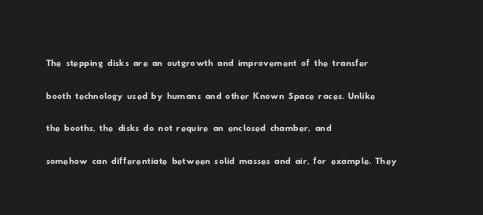
{"underline": "no", "align": "left", "line_spacing": "normal", "line_spacing_ratio": 1.36, "letter_spacing": "normal", "letter_spacing_em": 0.0, "glyph_px": 24}
